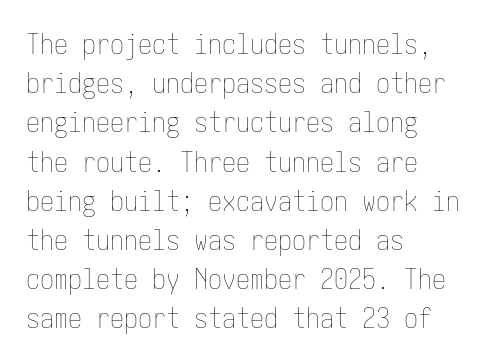
The image shows 28 px thin, condensed type, upright; set left-aligned, normal line spacing (1.4x), normal letter spacing, not underlined; low stroke contrast and a medium x-height.
